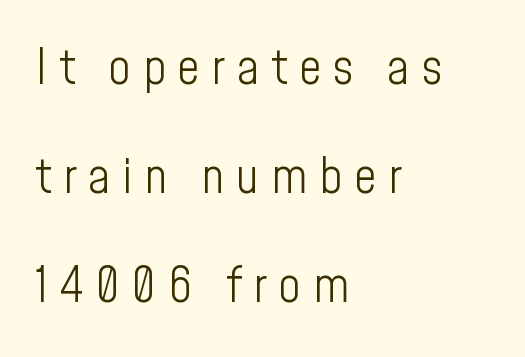
The lines are quadded left. Each stroke keeps to a modest, everyday thickness or less. Note the varied advance widths — an 'i' is clearly narrower than an 'm'. The letters are spread apart with noticeably loose tracking. Lines of text with bare space underneath. Regarding leading, the lines here are spaced well apart.
